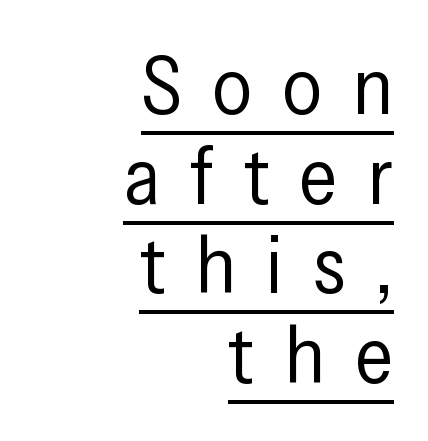
The image shows 80 px regular-weight, condensed sans-serif type, upright; set right-aligned, tight line spacing (1.12x), unusually wide letter spacing (+0.37 em), underlined; low stroke contrast and a medium x-height.
